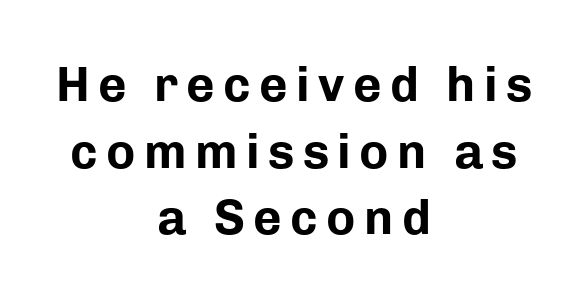
Q: Is the text bold? A: Yes.
Q: Is the text italic (slanted)? A: No, it is upright.
Q: Is the typeface a serif or a sans-serif typeface? A: Sans-serif.
Q: Is the text underlined? A: No.
Q: How is the paragraph aligned? A: Centered.
Q: Is the spacing between lines tight, normal or loose? A: Normal.
Q: Width (condensed, normal, or wide)? A: Normal.
Q: Stroke contrast? A: Low.
Q: x-height? A: Medium.
Q: Monospaced? A: No.
